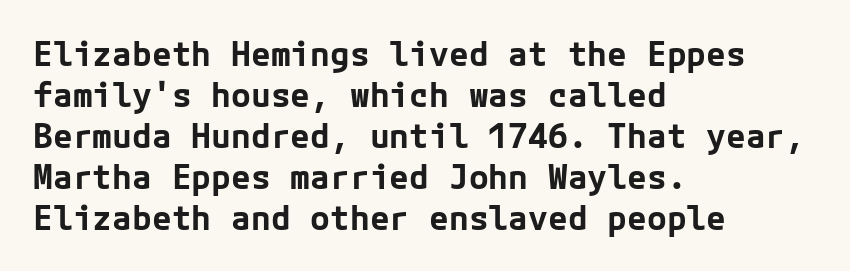
The image shows 33 px bold sans-serif type, upright; set left-aligned, line spacing 1.24x, normal letter spacing, not underlined; low stroke contrast and a medium x-height.
